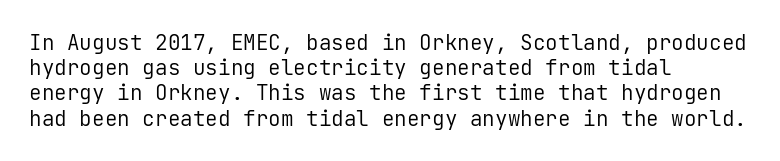
The letterforms sit shoulder to shoulder at normal distance. Typeset ragged right — the left edge is the straight one. The lettering holds an erect, upright posture throughout. Vertical stems look standard width or narrower in stroke. Beneath every word, the page is bare.
